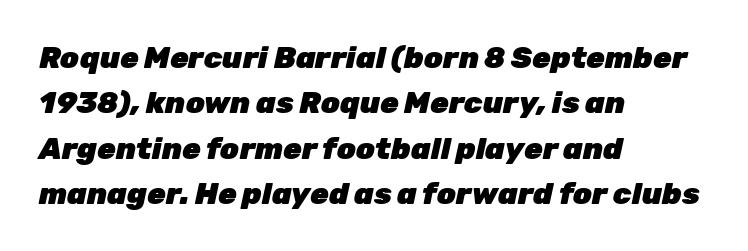
A classic flush-left, rag-right setting is used for this passage. Tracking value appears to be zero — textbook default spacing. The characters look thick and weighty, a clear bold. Quick note: interline space is typical. Honestly, there is no underline to notice here at all. The face used here is proportionally spaced, like ordinary book or web type.
